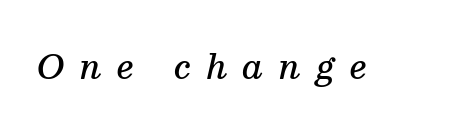
The image shows 33 px semibold serif type, italic (leaning right); set unusually wide letter spacing (+0.46 em), not underlined; medium stroke contrast and a medium x-height.
